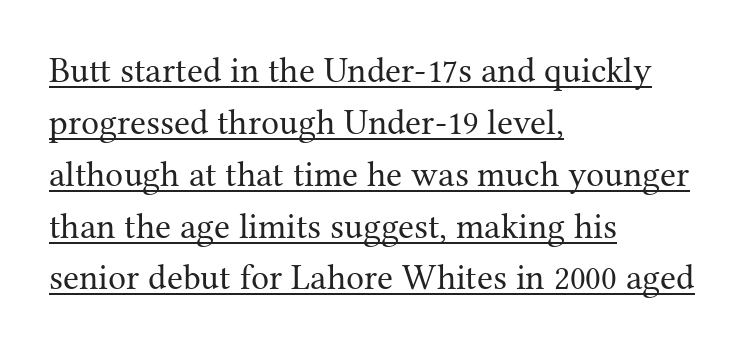
{"serif": "yes", "italic": "no", "bold": "no", "weight": "regular", "width": "normal", "stroke_contrast": "medium", "x_height": "medium", "monospaced": "no", "underline": "yes", "align": "left", "line_spacing": "normal", "line_spacing_ratio": 1.44, "letter_spacing": "normal", "letter_spacing_em": 0.0, "glyph_px": 36}
